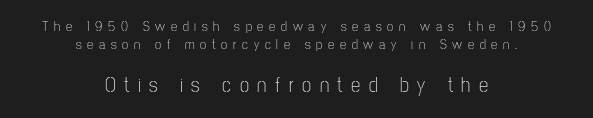
{"italic": "no", "bold": "no", "underline": "no", "align": "center", "line_spacing": "normal", "line_spacing_ratio": 1.32, "letter_spacing": "wide", "letter_spacing_em": 0.41, "larger_block": "second", "size_ratio": 1.5, "glyph_px": 21}
